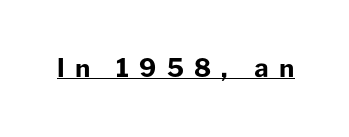
{"italic": "no", "bold": "yes", "underline": "yes", "letter_spacing": "wide", "letter_spacing_em": 0.4, "glyph_px": 25}
